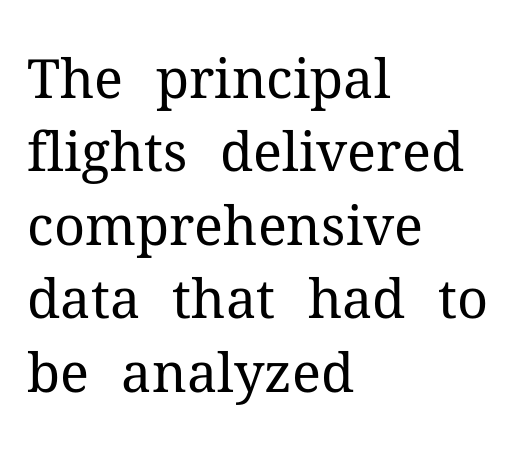
Q: Is the text bold? A: No.
Q: Is the text italic (slanted)? A: No, it is upright.
Q: Is the typeface a serif or a sans-serif typeface? A: Serif.
Q: Is the text underlined? A: No.
Q: How is the paragraph aligned? A: Left-aligned.
Q: Is the spacing between letters normal or unusually wide? A: Normal.
Q: Is the spacing between lines tight, normal or loose? A: Normal.
Q: Width (condensed, normal, or wide)? A: Normal.
Q: Stroke contrast? A: Medium.
Q: x-height? A: Medium.
Q: Monospaced? A: No.
